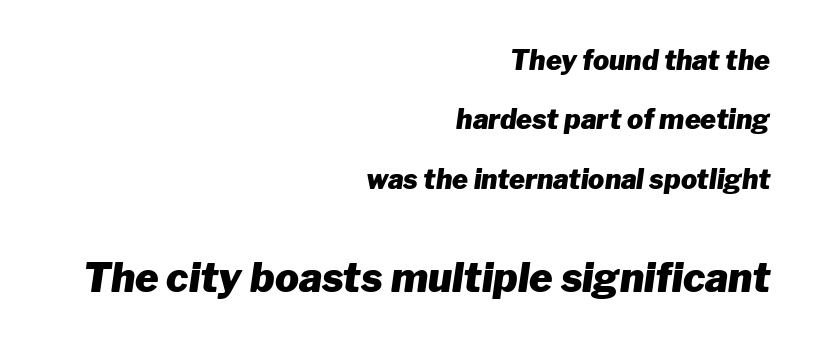
{"italic": "yes", "lean": "right", "slant_degrees": 8, "bold": "yes", "weight": "heavy", "width": "normal", "stroke_contrast": "low", "x_height": "medium", "monospaced": "no", "underline": "no", "align": "right", "line_spacing": "loose", "line_spacing_ratio": 2.2, "letter_spacing": "normal", "letter_spacing_em": 0.0, "larger_block": "second", "size_ratio": 1.48, "glyph_px": 40}
